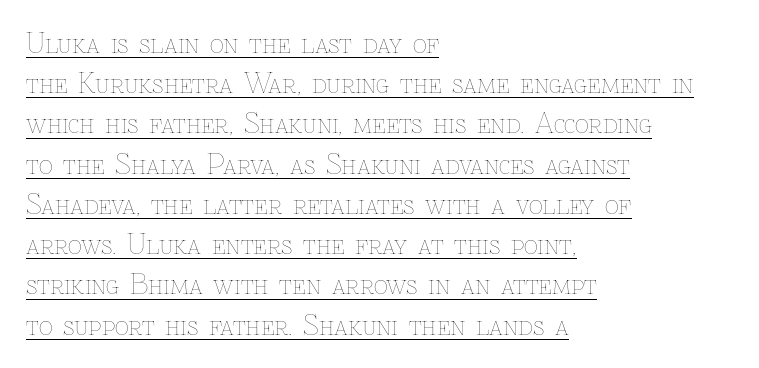
Observe the ordinary spacing: letters are neighbours, not strangers. Ascenders rise straight up at ninety degrees. Emphasis is given by a line drawn under the lettering. A quiet, ordinary-to-light weight characterises the typeface. These lines are set flush left with a ragged right edge. Quick note: interline space is typical.
